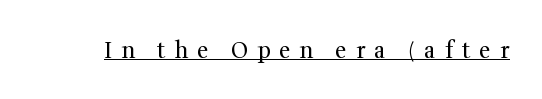
Looks like someone drew a line under every word here. The line texture is sparse and dotted thanks to wide tracking. You can tell it's not italic because the verticals are truly vertical. The typeface has the unassuming heft of standard copy or less.
